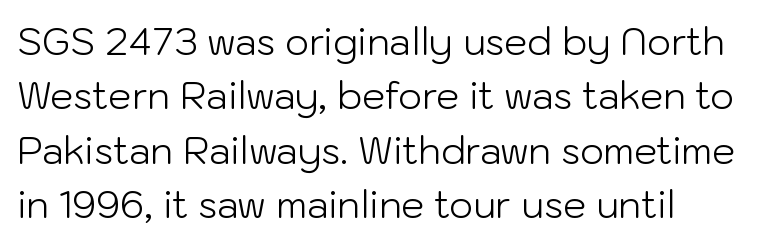
{"serif": "no", "italic": "no", "bold": "no", "weight": "light", "width": "normal", "stroke_contrast": "low", "x_height": "medium", "monospaced": "no", "underline": "no", "line_spacing": "normal", "line_spacing_ratio": 1.47, "letter_spacing": "normal", "letter_spacing_em": 0.0, "glyph_px": 37}
